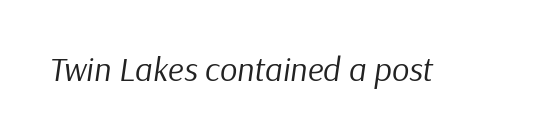
{"italic": "yes", "lean": "right", "slant_degrees": 9, "bold": "no", "weight": "regular", "width": "normal", "stroke_contrast": "low", "x_height": "medium", "monospaced": "no", "underline": "no", "letter_spacing": "normal", "letter_spacing_em": 0.0, "glyph_px": 34}
